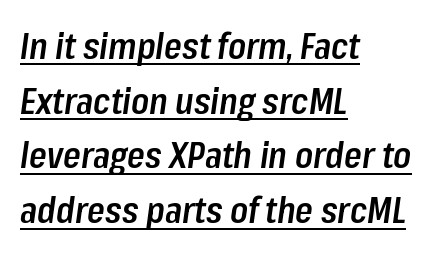
{"italic": "yes", "lean": "right", "slant_degrees": 8, "bold": "semi", "weight": "semibold", "width": "condensed", "stroke_contrast": "low", "x_height": "medium", "monospaced": "no", "underline": "yes", "align": "left", "line_spacing": "normal", "line_spacing_ratio": 1.52, "letter_spacing": "normal", "letter_spacing_em": 0.0, "glyph_px": 36}
